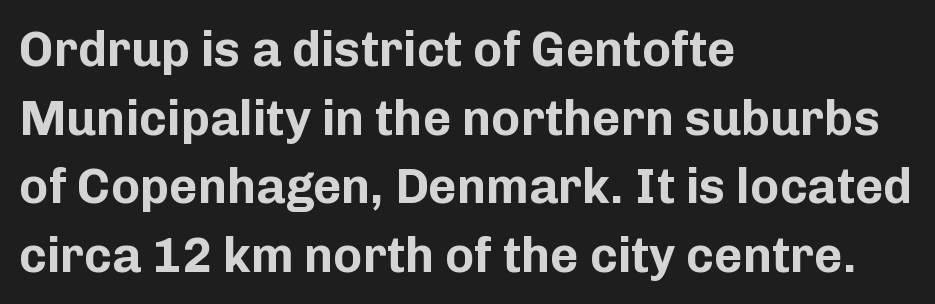
Q: Is the text bold? A: Yes.
Q: Is the text italic (slanted)? A: No, it is upright.
Q: Is the typeface a serif or a sans-serif typeface? A: Sans-serif.
Q: Is the text underlined? A: No.
Q: How is the paragraph aligned? A: Left-aligned.
Q: Is the spacing between letters normal or unusually wide? A: Normal.
Q: Is the spacing between lines tight, normal or loose? A: Normal.
Q: Width (condensed, normal, or wide)? A: Normal.
Q: Stroke contrast? A: Low.
Q: x-height? A: Medium.
Q: Monospaced? A: No.
